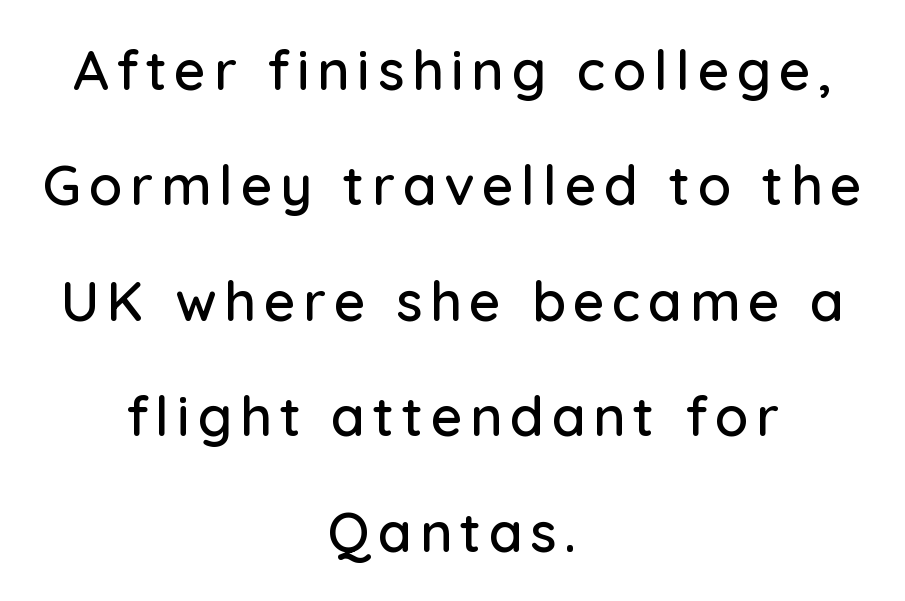
{"serif": "no", "italic": "no", "width": "normal", "stroke_contrast": "low", "x_height": "medium", "monospaced": "no", "underline": "no", "align": "center", "line_spacing": "loose", "line_spacing_ratio": 2.1, "glyph_px": 55}
